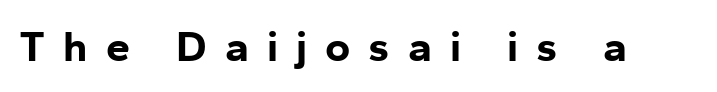
These lines have a slow, spaced-out rhythm from letter to letter. Is this a sans? Yes — the strokes have no serifs. Type without underlining. Tall strokes in this sample are plumb rather than angled. Think of a printed novel: that variable character pitch is what you see here.
